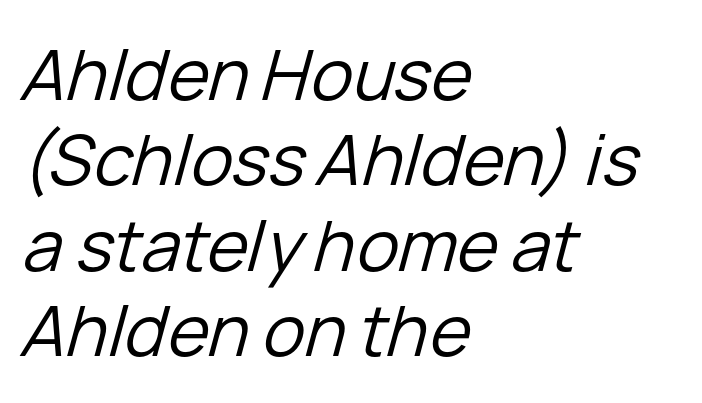
Q: Is the text bold? A: No.
Q: Is the text italic (slanted)? A: Yes, it leans right by about 15 degrees.
Q: Is the text underlined? A: No.
Q: How is the paragraph aligned? A: Left-aligned.
Q: Is the spacing between letters normal or unusually wide? A: Normal.
Q: Width (condensed, normal, or wide)? A: Normal.
Q: Stroke contrast? A: Low.
Q: x-height? A: Medium.
Q: Monospaced? A: No.
